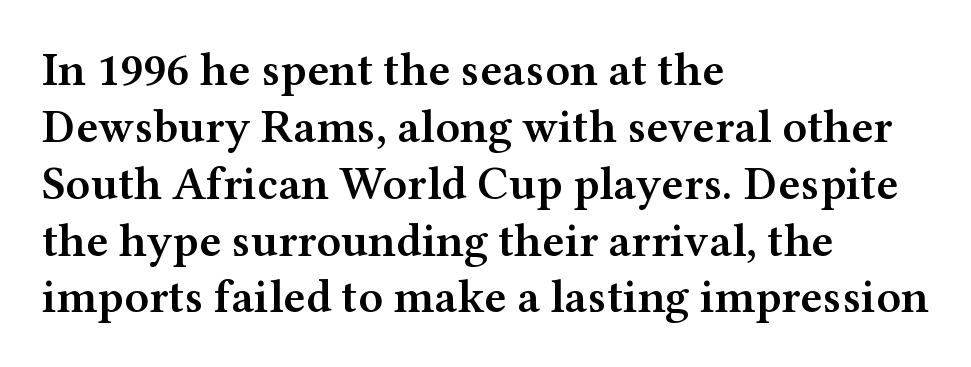
Short and long lines alike share a common starting point at left. Small tapered or slab feet sit at the stroke ends, so this counts as serif. There is no visible air inserted between adjacent glyphs. Rendered with straight, roman letterforms. Weight check: semibold — heavier than regular, not quite bold. The space beneath each line is pristine and unruled.
